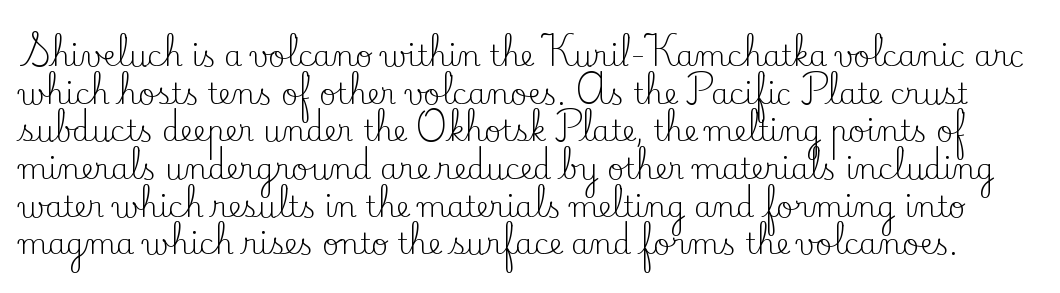
Q: Is the text bold? A: No.
Q: Is the text italic (slanted)? A: No, it is upright.
Q: Is the text underlined? A: No.
Q: Is the spacing between letters normal or unusually wide? A: Normal.
Q: Is the spacing between lines tight, normal or loose? A: Normal.
Q: Width (condensed, normal, or wide)? A: Normal.
Q: Stroke contrast? A: Low.
Q: x-height? A: Small.
Q: Monospaced? A: No.
